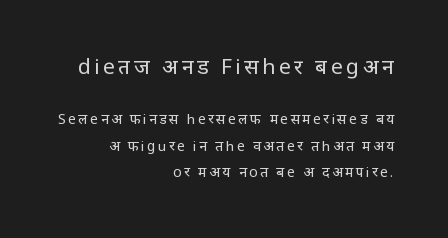
{"italic": "no", "bold": "no", "underline": "no", "align": "right", "line_spacing": "loose", "line_spacing_ratio": 1.91, "larger_block": "first", "size_ratio": 1.5, "glyph_px": 21}
